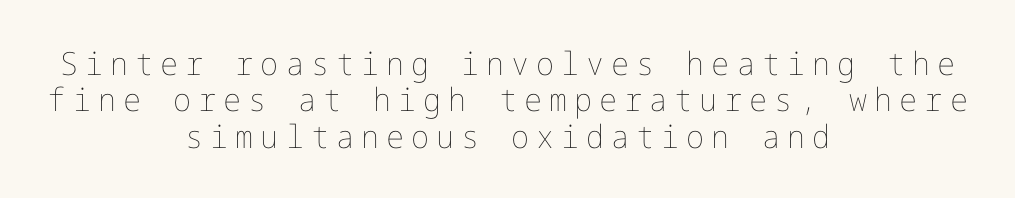
The image shows 32 px thin type, upright; set centered, tight line spacing (1.14x), unusually wide letter spacing (+0.22 em), not underlined; low stroke contrast and a medium x-height.
